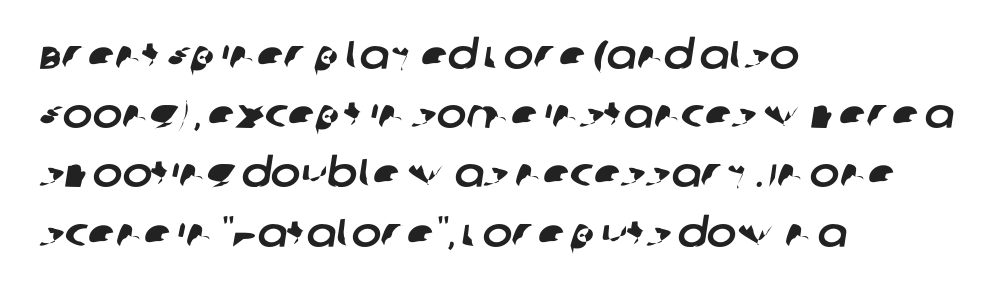
The image shows 40 px sans-serif type; set left-aligned, normal line spacing (1.48x), normal letter spacing, not underlined; low stroke contrast and a large x-height.
